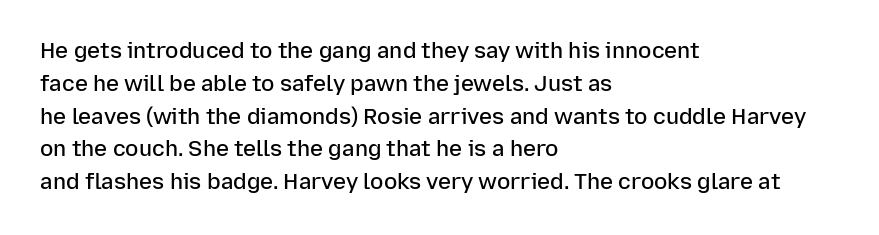
This sample is left-justified, so line endings fall wherever the words run out. Has an underline been added? It has not. The glyphs have the mass of a demibold cut, below bold. Nothing unusual about the tracking: characters are spaced as the font intends.
